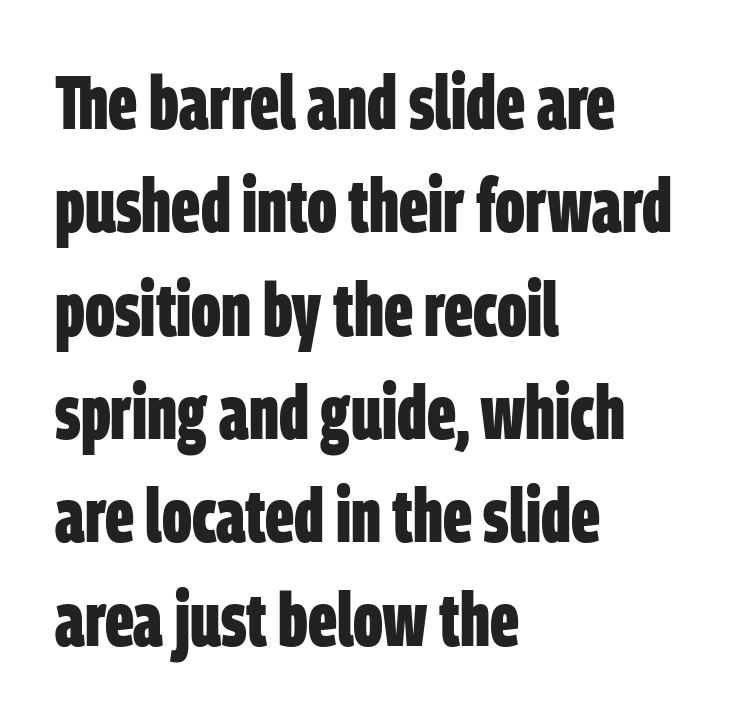
{"serif": "no", "bold": "yes", "weight": "bold", "width": "condensed", "stroke_contrast": "low", "x_height": "large", "monospaced": "no", "underline": "no", "align": "left", "line_spacing": "normal", "line_spacing_ratio": 1.36, "letter_spacing": "normal", "letter_spacing_em": 0.0, "glyph_px": 76}
